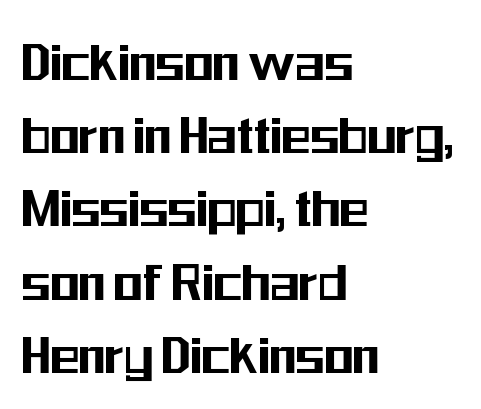
Q: Is the text italic (slanted)? A: No, it is upright.
Q: Is the typeface a serif or a sans-serif typeface? A: Sans-serif.
Q: Is the text underlined? A: No.
Q: How is the paragraph aligned? A: Left-aligned.
Q: Is the spacing between letters normal or unusually wide? A: Normal.
Q: Width (condensed, normal, or wide)? A: Condensed.
Q: Stroke contrast? A: Medium.
Q: x-height? A: Medium.
Q: Monospaced? A: No.
